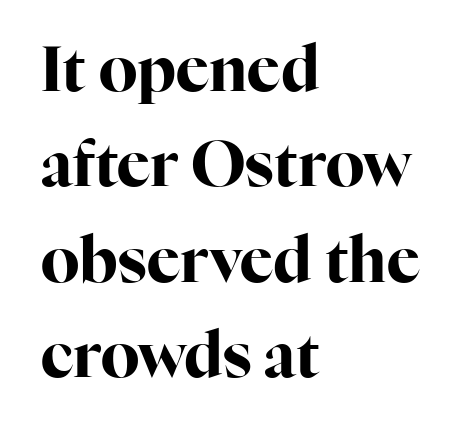
Q: Is the text bold? A: Yes.
Q: Is the text italic (slanted)? A: No, it is upright.
Q: Is the typeface a serif or a sans-serif typeface? A: Serif.
Q: Is the text underlined? A: No.
Q: How is the paragraph aligned? A: Left-aligned.
Q: Is the spacing between letters normal or unusually wide? A: Normal.
Q: Is the spacing between lines tight, normal or loose? A: Normal.
Q: Width (condensed, normal, or wide)? A: Normal.
Q: Stroke contrast? A: High.
Q: x-height? A: Medium.
Q: Monospaced? A: No.
